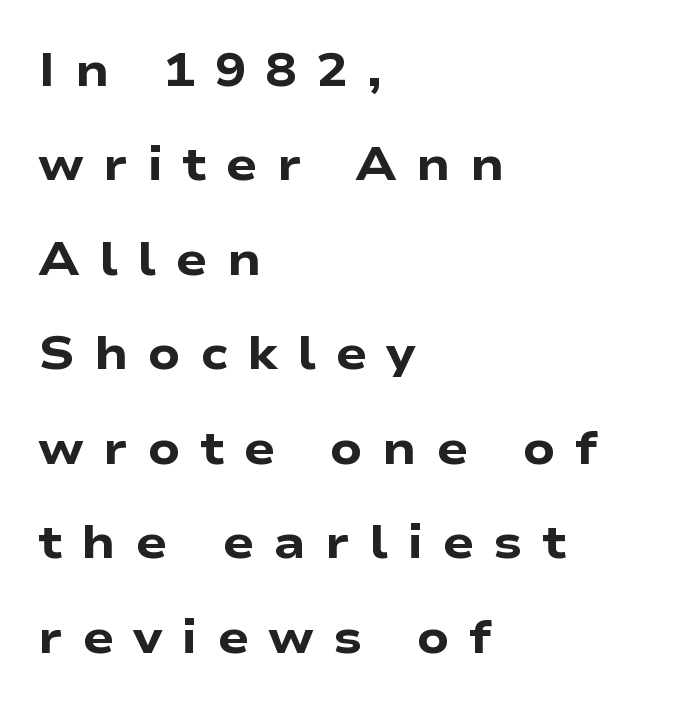
Q: Is the text bold? A: Yes.
Q: Is the text italic (slanted)? A: No, it is upright.
Q: Is the typeface a serif or a sans-serif typeface? A: Sans-serif.
Q: Is the text underlined? A: No.
Q: How is the paragraph aligned? A: Left-aligned.
Q: Is the spacing between letters normal or unusually wide? A: Unusually wide.
Q: Is the spacing between lines tight, normal or loose? A: Loose.
Q: Width (condensed, normal, or wide)? A: Wide.
Q: Stroke contrast? A: Low.
Q: x-height? A: Medium.
Q: Monospaced? A: No.
